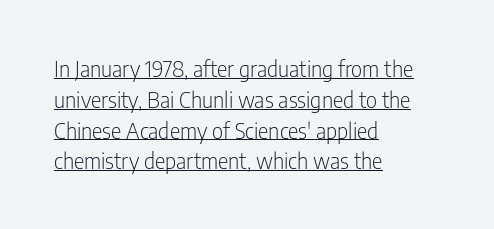
Quick note: not italic, upright. Decoration check: the copy is underlined. Is this a heavy cut? Hardly; it is regular or lighter. Does the copy run flush right? No — it runs flush left. Does extra space separate the letters? No, they use regular spacing.
